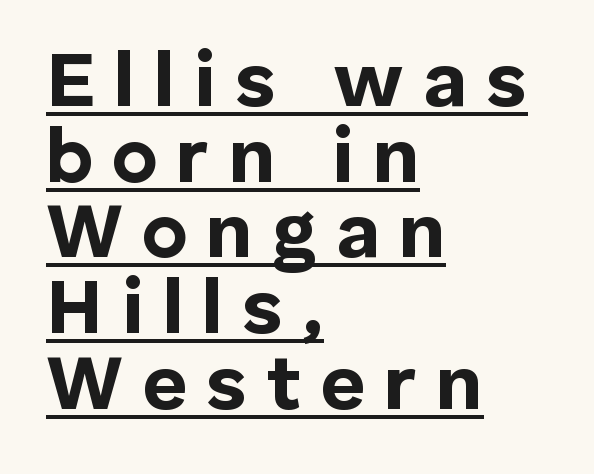
Q: Is the text bold? A: Yes.
Q: Is the text italic (slanted)? A: No, it is upright.
Q: Is the typeface a serif or a sans-serif typeface? A: Sans-serif.
Q: Is the text underlined? A: Yes.
Q: How is the paragraph aligned? A: Left-aligned.
Q: Is the spacing between letters normal or unusually wide? A: Unusually wide.
Q: Is the spacing between lines tight, normal or loose? A: Tight.
Q: Width (condensed, normal, or wide)? A: Normal.
Q: Stroke contrast? A: Low.
Q: x-height? A: Medium.
Q: Monospaced? A: No.
